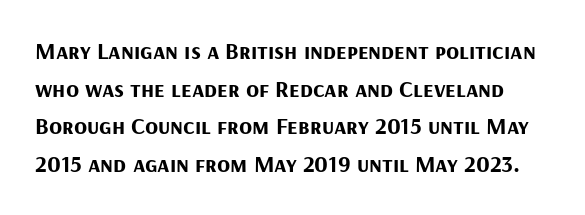
Compared with an ordinary text face, these strokes are far heavier — a full bold. Posture: upright roman. Clear beneath every line of the passage. Inter-character spacing is left at the font's built-in metrics. Rows of type keep a routine distance in the vertical direction.
